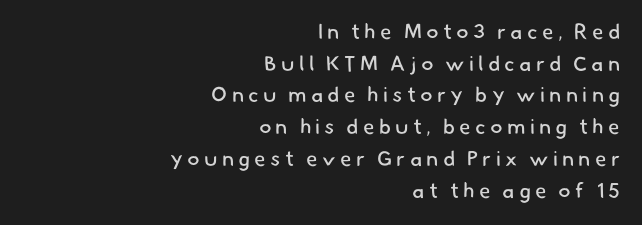
The image shows 21 px text type; set right-aligned, normal line spacing (1.51x), unusually wide letter spacing (+0.2 em), not underlined.
